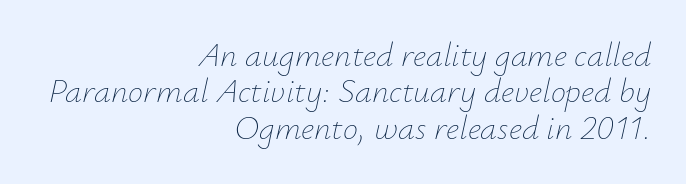
The image shows 34 px thin type, italic (leaning right); set right-aligned, tight line spacing (1.07x), normal letter spacing, not underlined; low stroke contrast and a small x-height.
